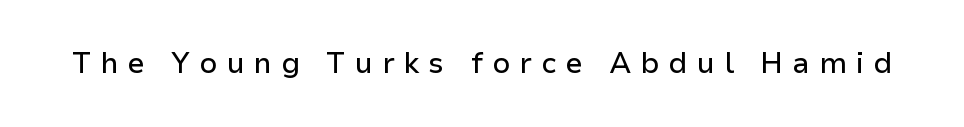
{"serif": "no", "italic": "no", "width": "normal", "stroke_contrast": "low", "x_height": "medium", "monospaced": "no", "underline": "no", "letter_spacing": "wide", "letter_spacing_em": 0.31, "glyph_px": 29}
